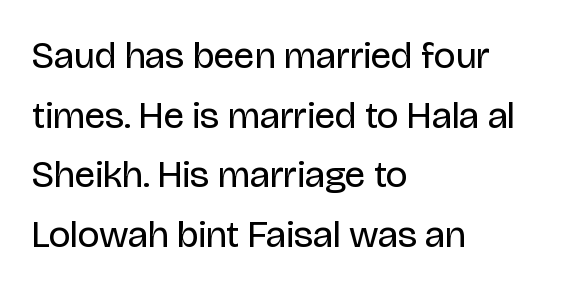
{"serif": "no", "italic": "no", "bold": "no", "weight": "regular", "width": "normal", "stroke_contrast": "low", "x_height": "large", "monospaced": "no", "underline": "no", "align": "left", "line_spacing": "normal", "line_spacing_ratio": 1.57, "letter_spacing": "normal", "letter_spacing_em": 0.0, "glyph_px": 38}
